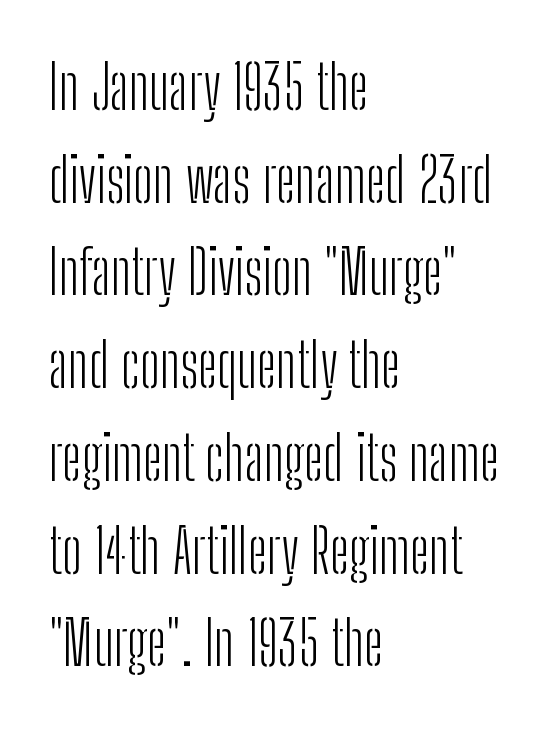
{"serif": "no", "italic": "no", "bold": "no", "weight": "light", "width": "condensed", "stroke_contrast": "low", "x_height": "medium", "monospaced": "no", "underline": "no", "align": "left", "line_spacing": "normal", "line_spacing_ratio": 1.52, "letter_spacing": "normal", "letter_spacing_em": 0.0, "glyph_px": 61}
